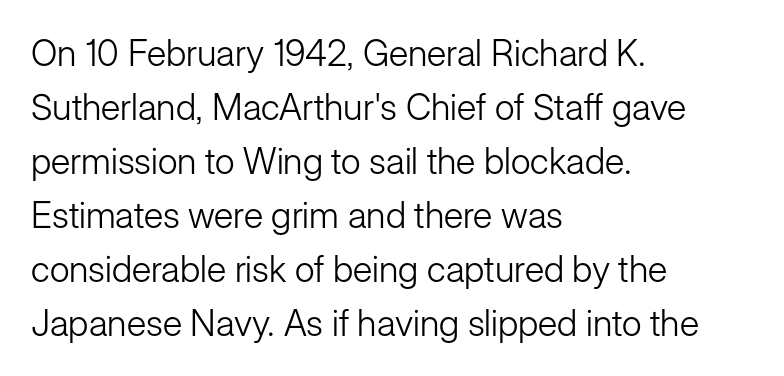
The image shows 36 px light sans-serif type, upright; set left-aligned, normal line spacing (1.5x), normal letter spacing, not underlined; low stroke contrast and a medium x-height.
